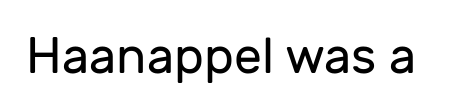
Regarding serifs, this sample does without them. Varying glyph widths throughout — classic text-font behaviour. Vertical stems look standard width or narrower in stroke. This rendering leaves character spacing at its baseline value. This is roman type, the default non-slanted kind.
